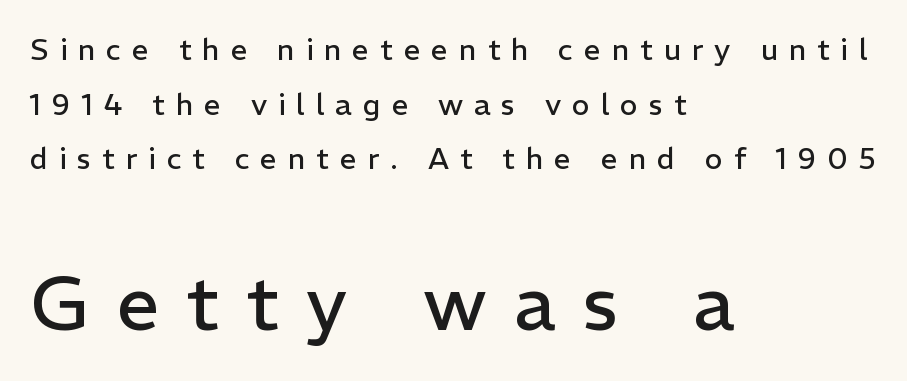
The image shows 76 px regular-weight sans-serif type, upright; set left-aligned, line spacing 1.82x, unusually wide letter spacing (+0.36 em), not underlined; the second (bottom) block is 2.53x larger; low stroke contrast and a medium x-height.
